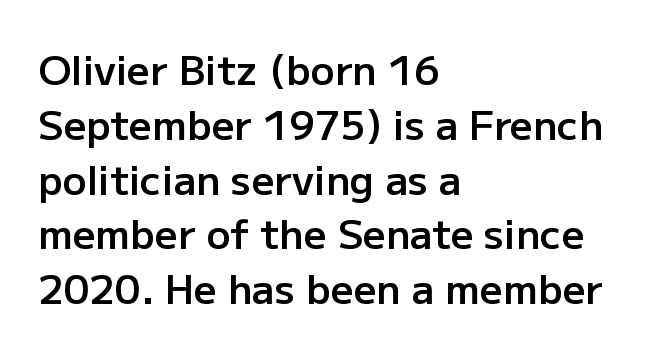
The image shows 40 px semibold sans-serif type, upright; set left-aligned, normal line spacing (1.37x), normal letter spacing, not underlined; low stroke contrast and a medium x-height.
